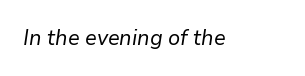
Rendered with sloped, italic letterforms. Letter spacing: default. Caption: face not bold, strokes unweighted. The specimen omits any rule beneath the text block's lines.
